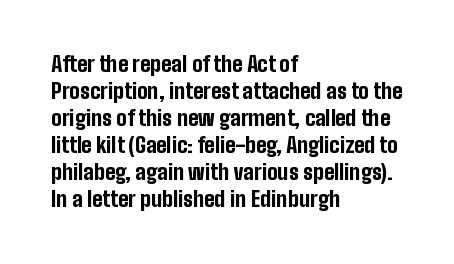
Q: Is the text bold? A: Yes.
Q: Is the text italic (slanted)? A: No, it is upright.
Q: Is the text underlined? A: No.
Q: How is the paragraph aligned? A: Left-aligned.
Q: Is the spacing between letters normal or unusually wide? A: Normal.
Q: Is the spacing between lines tight, normal or loose? A: Normal.
